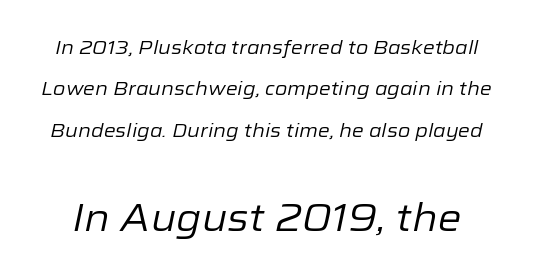
{"italic": "yes", "lean": "right", "slant_degrees": 12, "bold": "no", "weight": "regular", "width": "normal", "stroke_contrast": "low", "x_height": "medium", "monospaced": "no", "underline": "no", "line_spacing": "loose", "line_spacing_ratio": 2.18, "letter_spacing": "normal", "letter_spacing_em": 0.0, "larger_block": "second", "size_ratio": 2.0, "glyph_px": 38}
